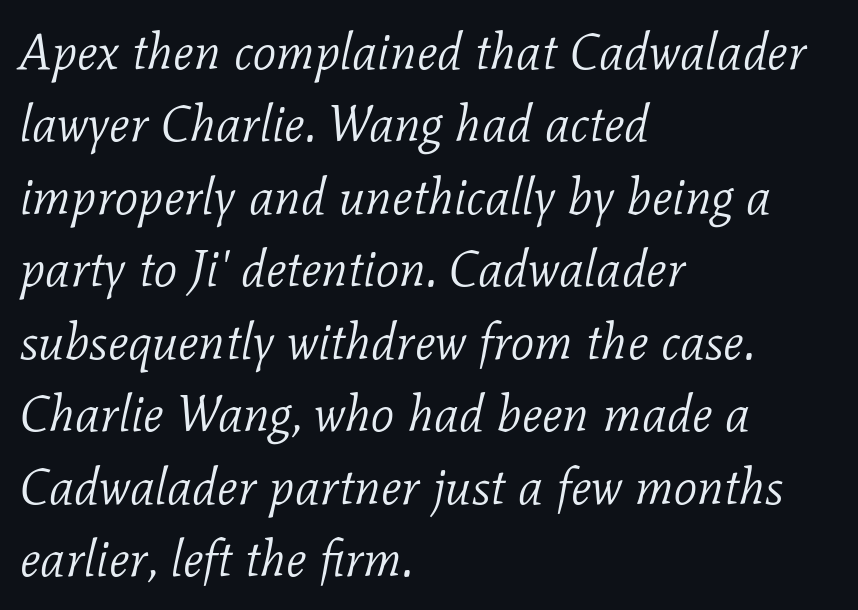
The image shows 51 px light serif type, italic (leaning right); set left-aligned, normal line spacing (1.42x), normal letter spacing, not underlined; low stroke contrast and a medium x-height.
